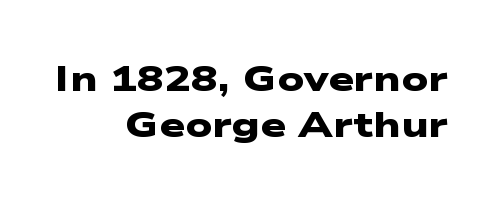
{"serif": "no", "bold": "yes", "weight": "heavy", "width": "wide", "stroke_contrast": "low", "x_height": "medium", "monospaced": "no", "underline": "no", "align": "right", "line_spacing": "normal", "line_spacing_ratio": 1.29, "letter_spacing": "normal", "letter_spacing_em": 0.0, "glyph_px": 36}
